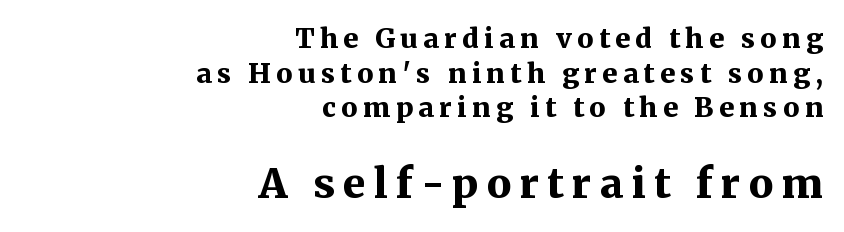
{"serif": "yes", "italic": "no", "bold": "yes", "weight": "bold", "width": "normal", "stroke_contrast": "medium", "x_height": "medium", "monospaced": "no", "underline": "no", "align": "right", "line_spacing": "normal", "line_spacing_ratio": 1.28, "letter_spacing": "wide", "letter_spacing_em": 0.2, "larger_block": "second", "size_ratio": 1.52, "glyph_px": 41}
